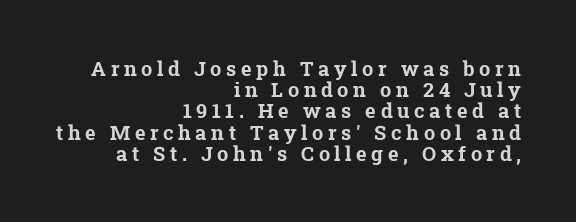
Q: Is the text bold? A: Yes.
Q: Is the text underlined? A: No.
Q: How is the paragraph aligned? A: Right-aligned.
Q: Is the spacing between letters normal or unusually wide? A: Unusually wide.
Q: Is the spacing between lines tight, normal or loose? A: Tight.
